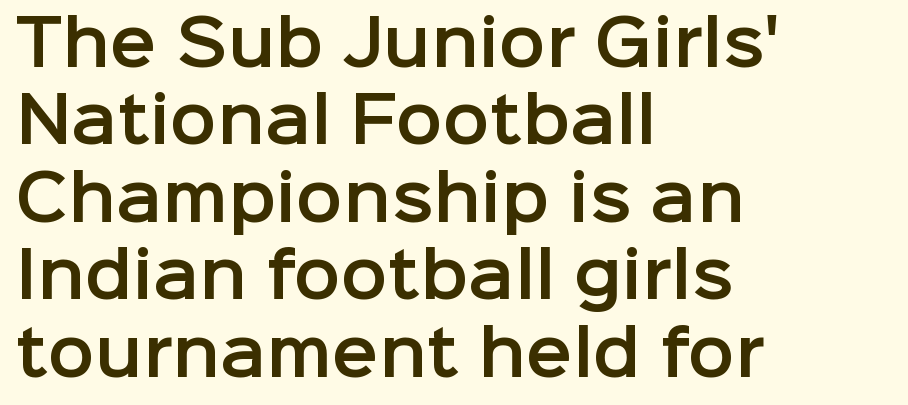
The specimen reads as upright at a glance. Letter spacing: default. What kind of face is this? One without serifs — a sans. Any mark beneath the type? The region is blank.
